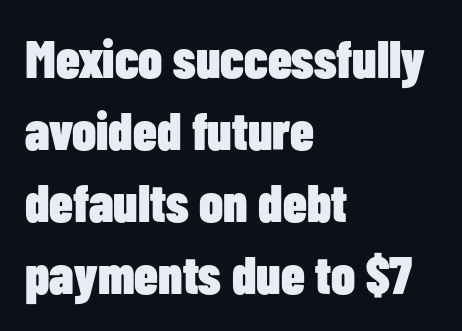
The image shows 53 px heavy, condensed sans-serif type, upright; set left-aligned, normal line spacing (1.36x), normal letter spacing, not underlined; low stroke contrast and a medium x-height.
